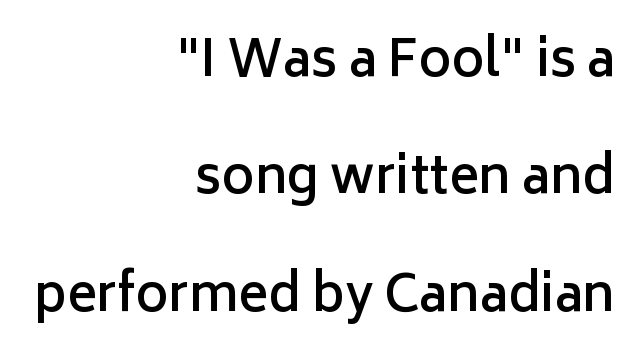
{"serif": "no", "italic": "no", "bold": "semi", "weight": "semibold", "width": "normal", "stroke_contrast": "low", "x_height": "medium", "monospaced": "no", "underline": "no", "align": "right", "line_spacing": "loose", "line_spacing_ratio": 2.35, "letter_spacing": "normal", "letter_spacing_em": 0.0, "glyph_px": 50}
